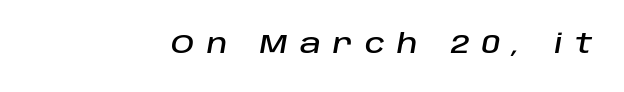
Characters are canted at an angle relative to the baseline's perpendicular. The tracking jumps out immediately: characters are airy and widely separated. A bare baseline throughout the passage.
